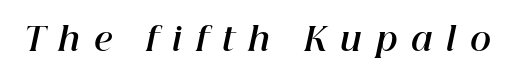
You could not count columns in this text — the font is proportionally spaced. The font's italic variant was chosen for this text. No word sits above an underline. Someone cranked the tracking dial way up on this one.
